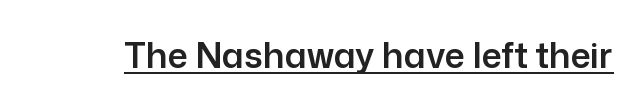
The image shows 35 px sans-serif type, upright; set normal letter spacing, underlined; low stroke contrast and a medium x-height.
